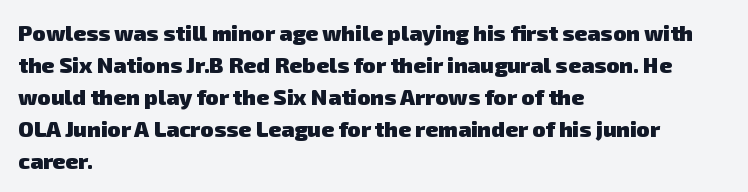
Q: Is the text bold? A: Yes.
Q: Is the text underlined? A: No.
Q: How is the paragraph aligned? A: Left-aligned.
Q: Is the spacing between letters normal or unusually wide? A: Normal.
Q: Is the spacing between lines tight, normal or loose? A: Normal.
